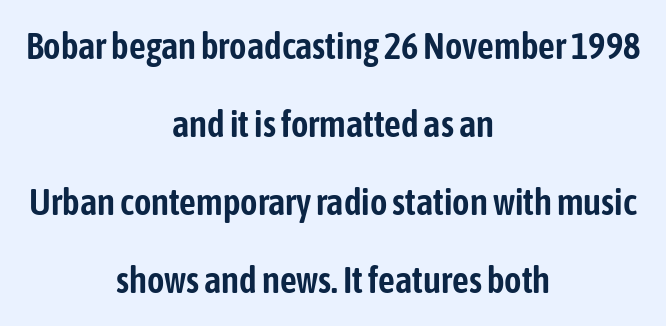
The font family rendered here belongs to the sans-serif group. Is this a fixed-width face? No — the glyphs have proportional, varying widths. Honestly, there is no underline to notice here at all. These lines stack symmetrically, like a column narrowing and widening about its center. Is there much room between lines? Yes — plenty of vertical air separates them. These lines keep a tight, regular rhythm from letter to letter.
